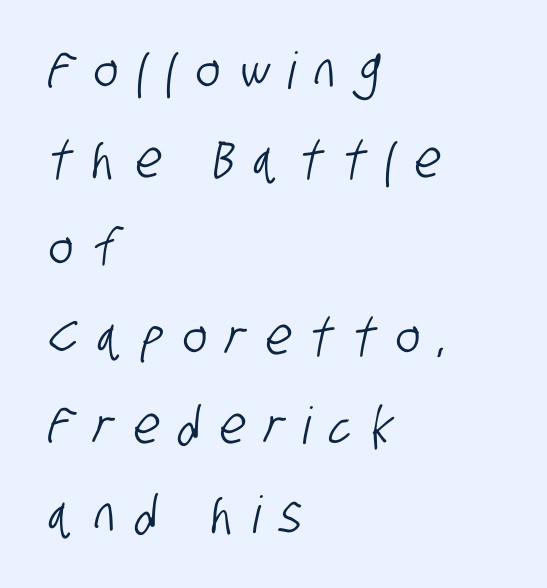
The image shows 51 px condensed sans-serif type; set left-aligned, line spacing 1.74x, unusually wide letter spacing (+0.39 em), not underlined; low stroke contrast and a large x-height.
